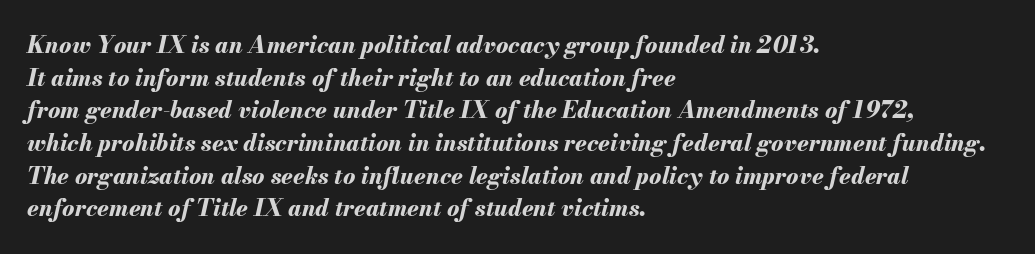
{"italic": "yes", "lean": "right", "slant_degrees": 13, "bold": "yes", "underline": "no", "align": "left", "line_spacing": "normal", "line_spacing_ratio": 1.42, "letter_spacing": "normal", "letter_spacing_em": 0.0, "glyph_px": 23}
